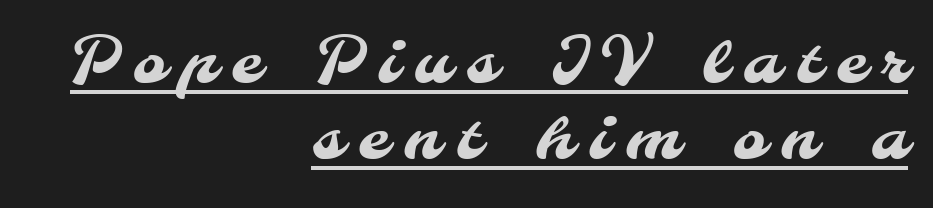
The image shows 63 px sans-serif type; set right-aligned, line spacing 1.21x, unusually wide letter spacing (+0.25 em), underlined; medium stroke contrast and a small x-height.
